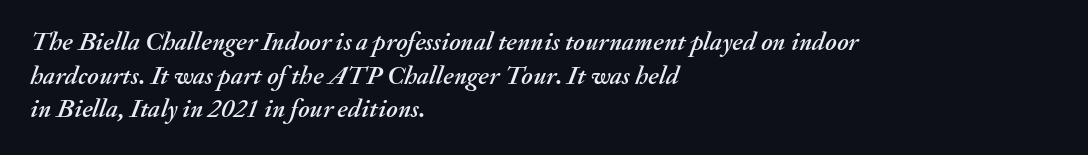
Quick note: underline off. The setting favours the left margin, as ordinary paragraphs usually do. The rows are spaced the way most documents space them. Tracking value appears to be zero — textbook default spacing.
